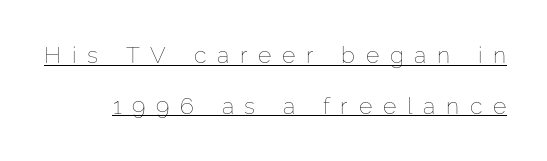
The image shows 23 px text type, upright; set loose line spacing (2.2x), unusually wide letter spacing (+0.47 em), underlined.
